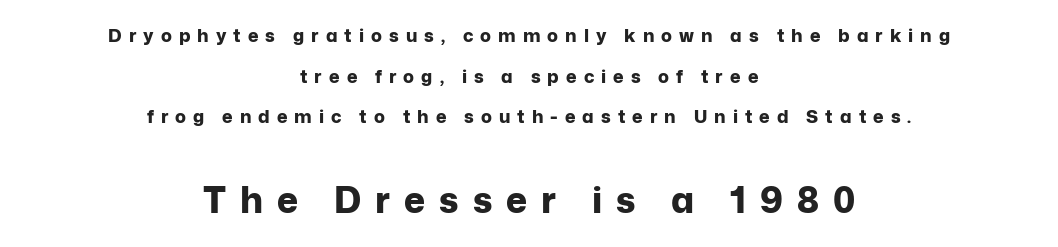
{"serif": "no", "italic": "no", "bold": "yes", "weight": "bold", "width": "normal", "stroke_contrast": "low", "x_height": "medium", "monospaced": "no", "underline": "no", "align": "center", "line_spacing": "loose", "line_spacing_ratio": 2.26, "letter_spacing": "wide", "letter_spacing_em": 0.39, "larger_block": "second", "size_ratio": 2.0, "glyph_px": 36}
